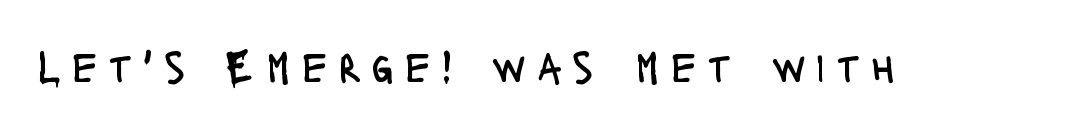
{"serif": "no", "italic": "no", "bold": "no", "weight": "regular", "width": "condensed", "stroke_contrast": "low", "x_height": "large", "monospaced": "no", "underline": "no", "letter_spacing": "wide", "letter_spacing_em": 0.25, "glyph_px": 44}
